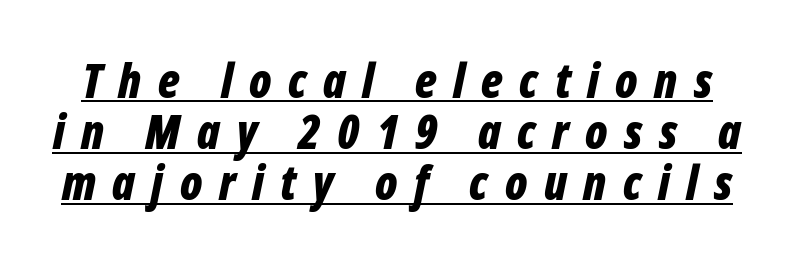
{"italic": "yes", "lean": "right", "slant_degrees": 12, "bold": "yes", "weight": "bold", "width": "condensed", "stroke_contrast": "low", "x_height": "medium", "monospaced": "no", "underline": "yes", "line_spacing": "tight", "line_spacing_ratio": 1.09, "letter_spacing": "wide", "letter_spacing_em": 0.35, "glyph_px": 47}
